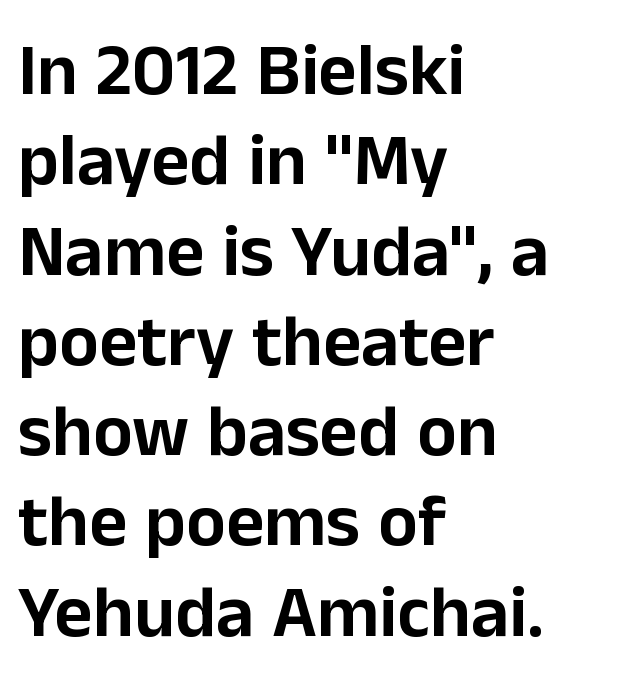
Here the glyphs are tracked normally, forming tight word shapes. Each letter's strokes conclude bluntly, with no projecting serifs. The letters advance in unequal steps, a hallmark of proportional type. Horizontally, the lines are justified to the leading edge only. The words here are not underlined. The axis of the letterforms is exactly vertical.
